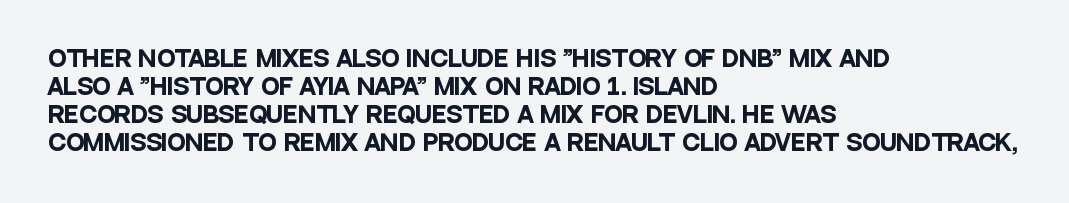
Q: Is the text bold? A: Yes.
Q: Is the text italic (slanted)? A: No, it is upright.
Q: Is the text underlined? A: No.
Q: How is the paragraph aligned? A: Left-aligned.
Q: Is the spacing between letters normal or unusually wide? A: Normal.
Q: Is the spacing between lines tight, normal or loose? A: Normal.
